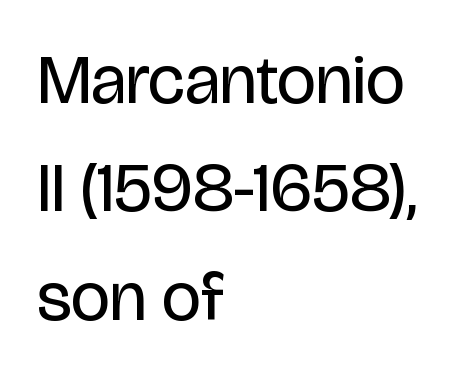
Q: Is the text bold? A: No.
Q: Is the text italic (slanted)? A: No, it is upright.
Q: Is the typeface a serif or a sans-serif typeface? A: Sans-serif.
Q: Is the text underlined? A: No.
Q: How is the paragraph aligned? A: Left-aligned.
Q: Is the spacing between letters normal or unusually wide? A: Normal.
Q: Is the spacing between lines tight, normal or loose? A: Normal.
Q: Width (condensed, normal, or wide)? A: Condensed.
Q: Stroke contrast? A: Low.
Q: x-height? A: Large.
Q: Monospaced? A: No.
